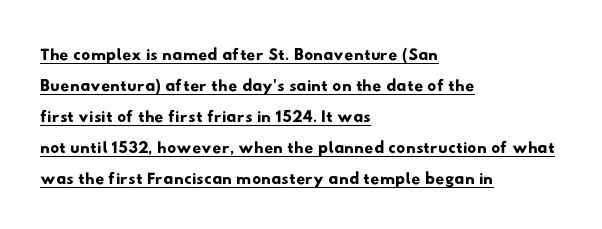
{"underline": "yes", "align": "left", "line_spacing_ratio": 1.24, "letter_spacing": "normal", "letter_spacing_em": 0.0, "glyph_px": 25}
